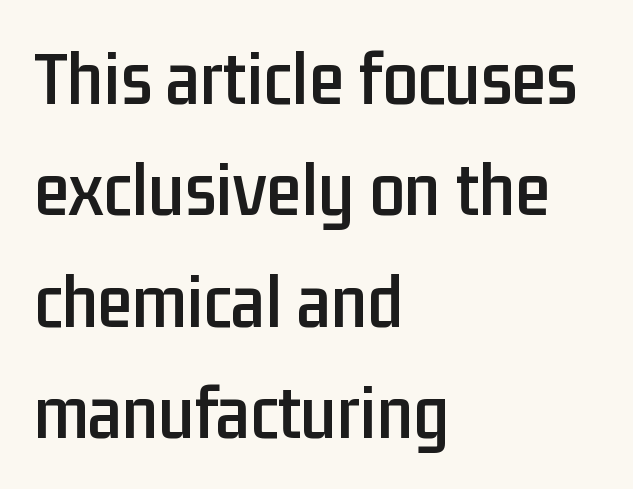
A sans-serif font was chosen for this passage. Does the copy run flush right? No — it runs flush left. The designer left line spacing at the default. These lines were composed using upright roman letters. Here the designer chose a conventional face with non-uniform glyph widths.
